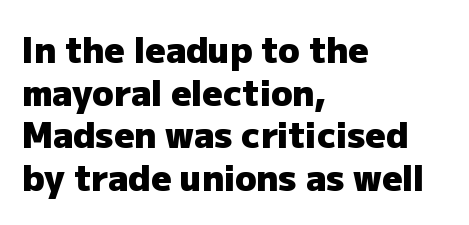
{"serif": "no", "italic": "no", "bold": "yes", "weight": "heavy", "width": "normal", "stroke_contrast": "low", "x_height": "medium", "monospaced": "no", "underline": "no", "align": "left", "line_spacing_ratio": 1.22, "letter_spacing": "normal", "letter_spacing_em": 0.0, "glyph_px": 35}
